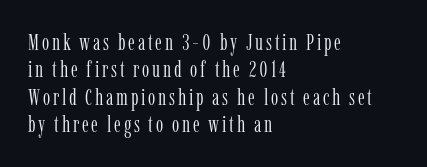
Q: Is the text bold? A: No.
Q: Is the text italic (slanted)? A: No, it is upright.
Q: Is the text underlined? A: No.
Q: How is the paragraph aligned? A: Left-aligned.
